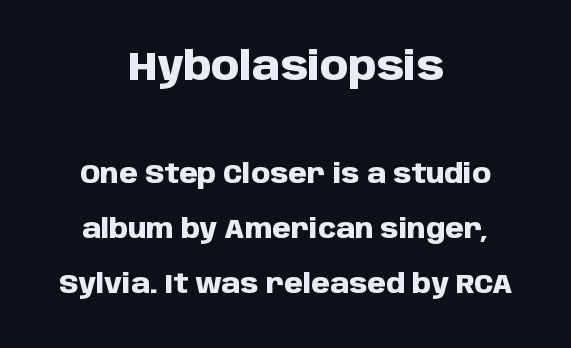
Q: Is the text bold? A: Yes.
Q: Is the text italic (slanted)? A: No, it is upright.
Q: Is the typeface a serif or a sans-serif typeface? A: Sans-serif.
Q: Is the text underlined? A: No.
Q: How is the paragraph aligned? A: Centered.
Q: Is the spacing between letters normal or unusually wide? A: Normal.
Q: Is the spacing between lines tight, normal or loose? A: Loose.
Q: Which block of text is set in a larger size, the first (top) or the second (bottom)? A: The first (top) one.
Q: Width (condensed, normal, or wide)? A: Normal.
Q: Stroke contrast? A: Low.
Q: x-height? A: Large.
Q: Monospaced? A: No.
